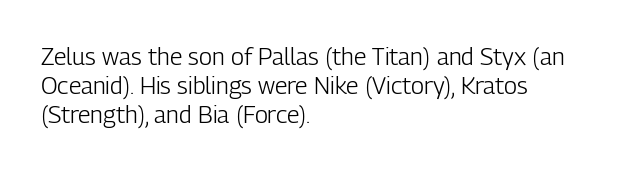
Q: Is the text bold? A: No.
Q: Is the text italic (slanted)? A: No, it is upright.
Q: Is the text underlined? A: No.
Q: How is the paragraph aligned? A: Left-aligned.
Q: Is the spacing between letters normal or unusually wide? A: Normal.
